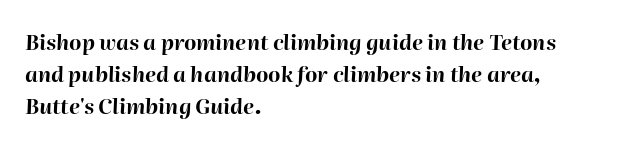
{"italic": "yes", "lean": "right", "slant_degrees": 2, "bold": "yes", "underline": "no", "align": "left", "line_spacing": "normal", "line_spacing_ratio": 1.52, "letter_spacing": "normal", "letter_spacing_em": 0.0, "glyph_px": 21}
